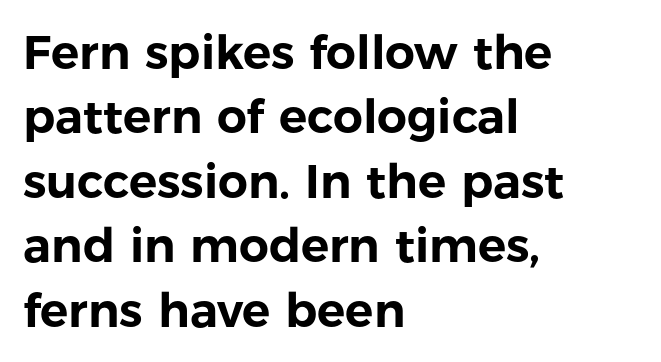
The rendering uses natural spacing where letterforms have individual widths. The space beneath each line is pristine and unruled. A student would call this left alignment; a typographer would say flush left, rag right. The tracking reads as untouched default to a designer's eye.
